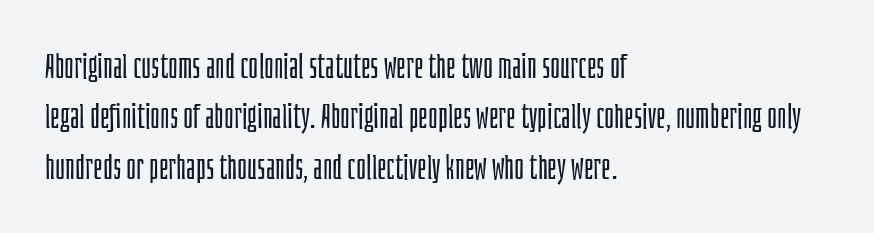
{"serif": "no", "italic": "no", "bold": "no", "weight": "light", "width": "condensed", "stroke_contrast": "low", "x_height": "large", "monospaced": "no", "underline": "no", "align": "left", "line_spacing": "normal", "line_spacing_ratio": 1.48, "letter_spacing": "normal", "letter_spacing_em": 0.0, "glyph_px": 34}
